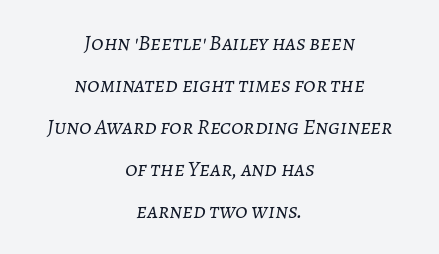
The image shows 22 px text type, italic (leaning right); set centered, loose line spacing (1.91x), normal letter spacing, not underlined.
